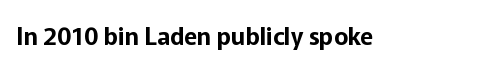
{"italic": "no", "underline": "no", "letter_spacing": "normal", "letter_spacing_em": 0.0, "glyph_px": 24}
